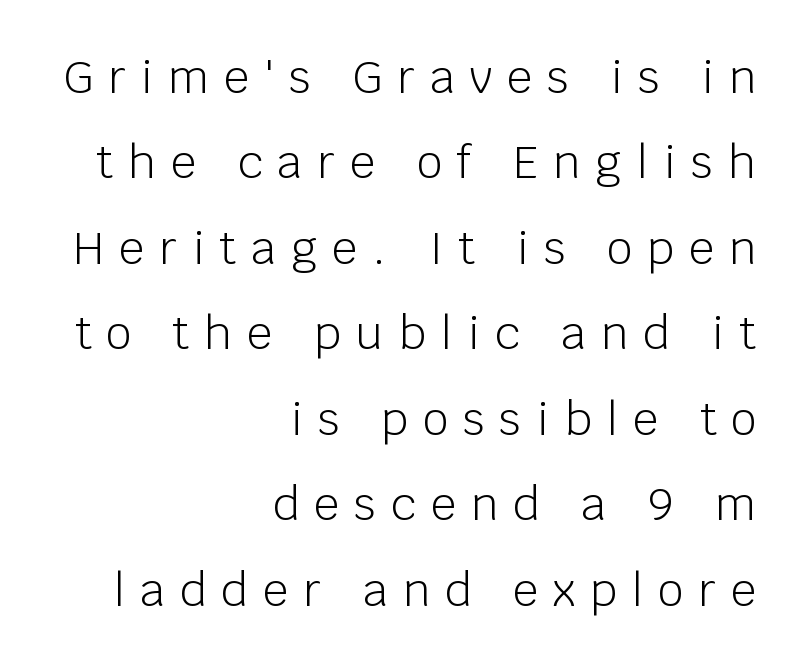
The image shows 45 px light sans-serif type, upright; set right-aligned, loose line spacing (1.9x), unusually wide letter spacing (+0.33 em), not underlined; low stroke contrast and a large x-height.
